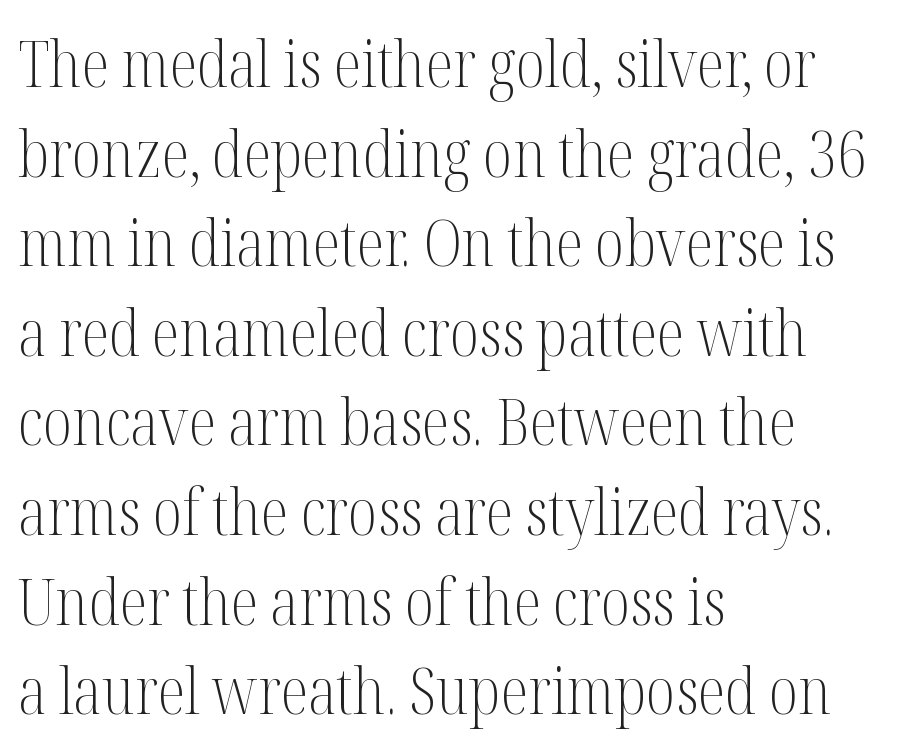
The image shows 64 px light, condensed serif type, upright; set left-aligned, normal line spacing (1.4x), normal letter spacing, not underlined; medium stroke contrast and a medium x-height.
